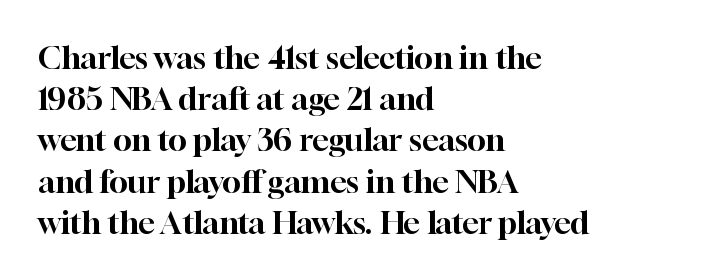
The image shows 31 px serif type, upright; set left-aligned, normal line spacing (1.33x), normal letter spacing, not underlined; high stroke contrast and a medium x-height.
